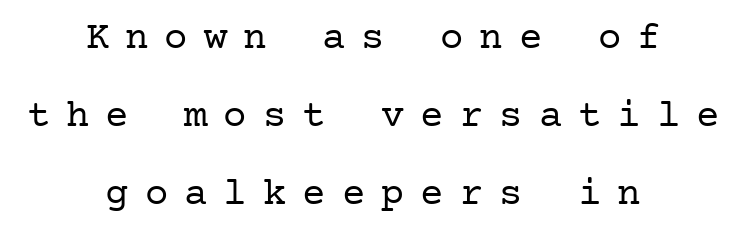
{"serif": "yes", "italic": "no", "bold": "no", "weight": "regular", "width": "normal", "stroke_contrast": "low", "x_height": "medium", "underline": "no", "align": "center", "line_spacing": "loose", "line_spacing_ratio": 2.0, "letter_spacing": "wide", "letter_spacing_em": 0.41, "glyph_px": 39}
